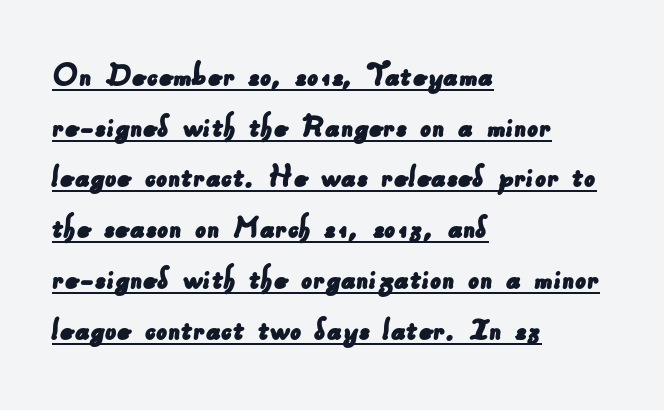
Default kerning and tracking; the words read as compact shapes. These lines are set flush left with a ragged right edge. Interline gaps are of average width in this sample. Here the designer chose a conventional face with non-uniform glyph widths. Serif or sans? Sans — the stroke terminals are bare. Glance below the letters and you will spot a drawn line.
